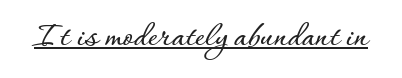
The image shows 37 px text type; set normal letter spacing, underlined; low stroke contrast and a small x-height.
